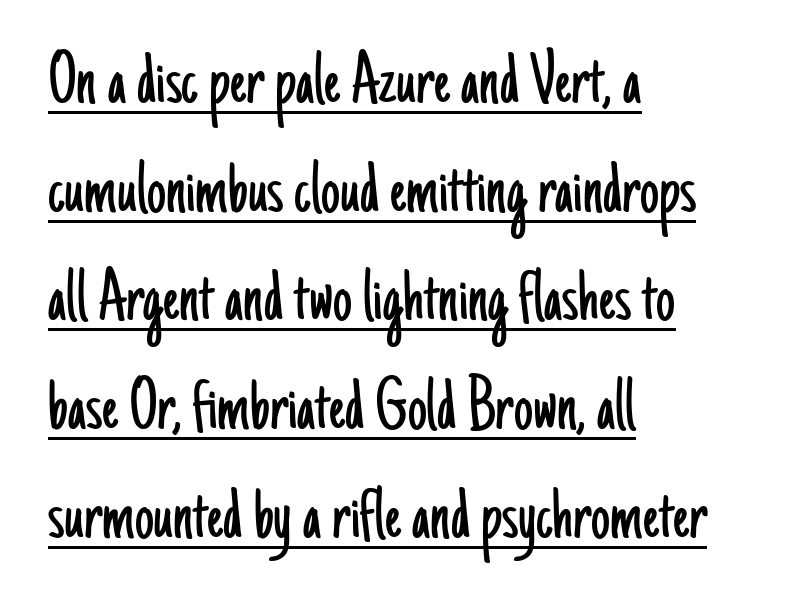
The image shows 76 px light, condensed sans-serif type, upright; set left-aligned, normal line spacing (1.43x), normal letter spacing, underlined; low stroke contrast and a small x-height.
